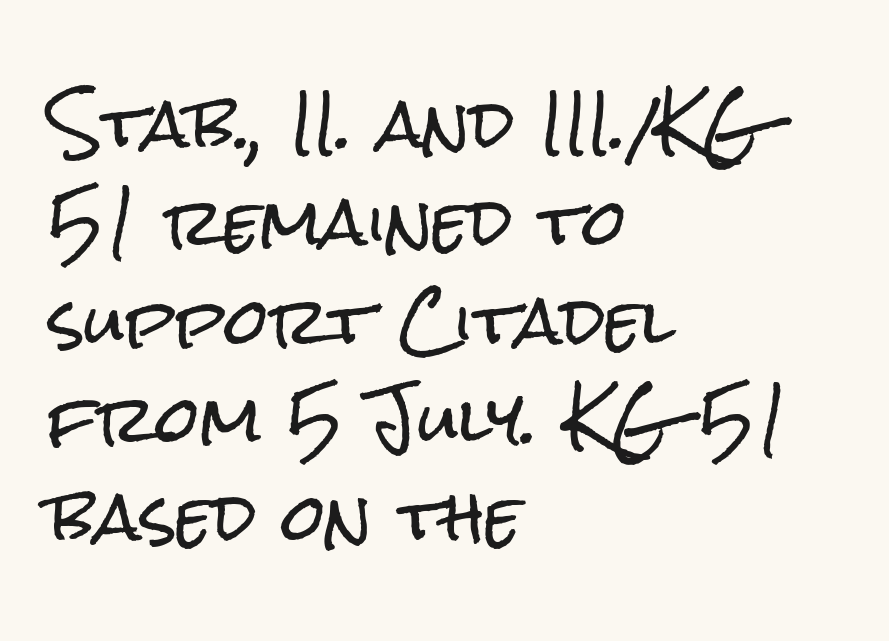
Q: Is the text italic (slanted)? A: No, it is upright.
Q: Is the typeface a serif or a sans-serif typeface? A: Sans-serif.
Q: Is the text underlined? A: No.
Q: How is the paragraph aligned? A: Left-aligned.
Q: Is the spacing between letters normal or unusually wide? A: Normal.
Q: Is the spacing between lines tight, normal or loose? A: Normal.
Q: Width (condensed, normal, or wide)? A: Condensed.
Q: Stroke contrast? A: Low.
Q: x-height? A: Medium.
Q: Monospaced? A: No.
